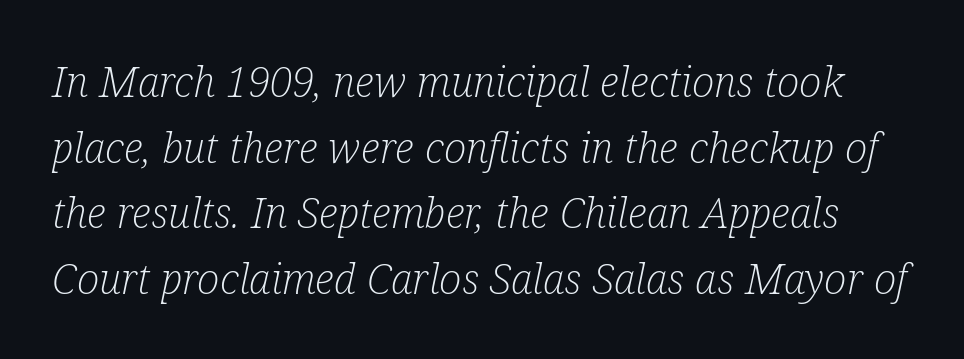
Q: Is the text bold? A: No.
Q: Is the text italic (slanted)? A: Yes, it leans right by about 12 degrees.
Q: Is the typeface a serif or a sans-serif typeface? A: Serif.
Q: Is the text underlined? A: No.
Q: Is the spacing between letters normal or unusually wide? A: Normal.
Q: Is the spacing between lines tight, normal or loose? A: Normal.
Q: Width (condensed, normal, or wide)? A: Condensed.
Q: Stroke contrast? A: Low.
Q: x-height? A: Medium.
Q: Monospaced? A: No.
